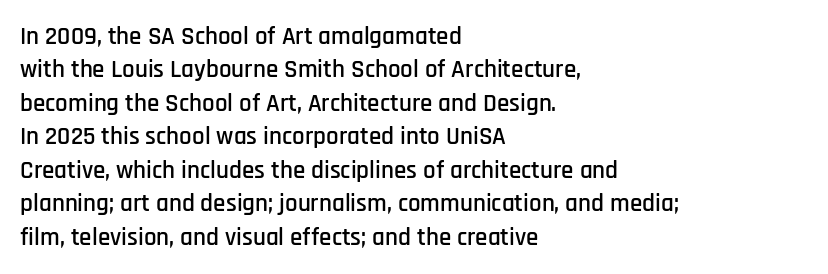
Q: Is the text italic (slanted)? A: No, it is upright.
Q: Is the text underlined? A: No.
Q: How is the paragraph aligned? A: Left-aligned.
Q: Is the spacing between letters normal or unusually wide? A: Normal.
Q: Is the spacing between lines tight, normal or loose? A: Normal.
